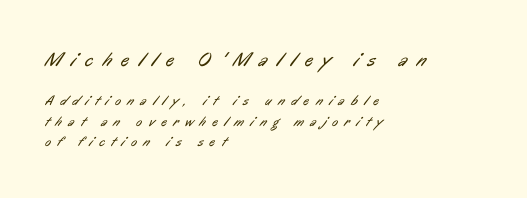
Is this a heavy cut? Hardly; it is regular or lighter. Between these two stacked blocks, the higher one wins on size. Descenders are the only things crossing below the line. You could only call the tracking loose — the letters float apart.
